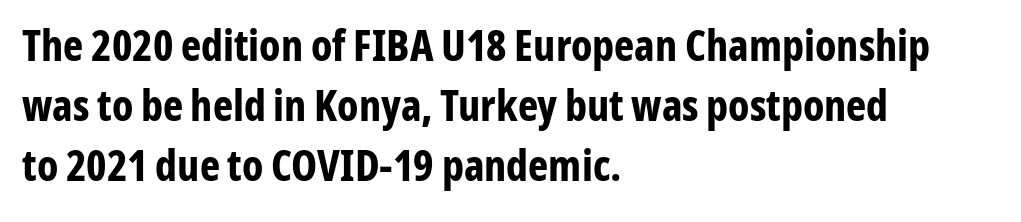
The image shows 43 px bold, condensed sans-serif type, upright; set left-aligned, normal line spacing (1.4x), normal letter spacing, not underlined; low stroke contrast and a medium x-height.
